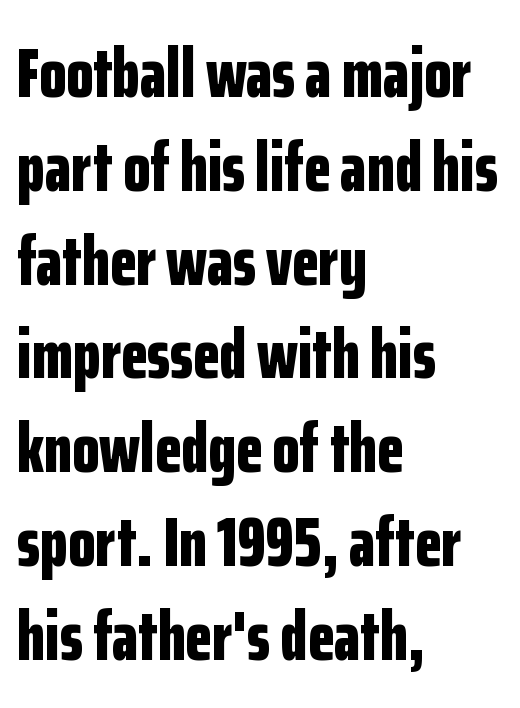
Is this a fixed-width face? No — the glyphs have proportional, varying widths. Stroke terminals: plain, sans-serif. If you drew a line through each stem, it would be perfectly vertical. Weight check: bold — yes, fully. Check the space under the baseline: it is left empty. Compared with typical body copy, the letter spacing here is the same.
